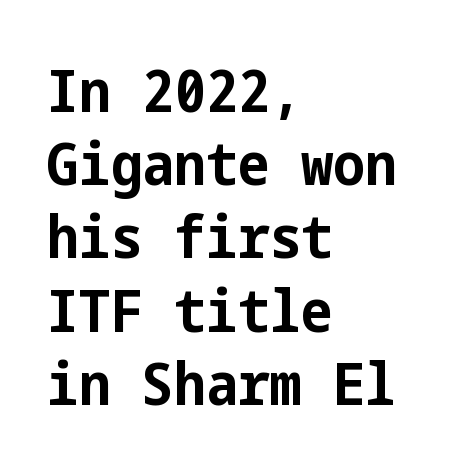
Font category for this specimen: sans-serif. Compared with typical body copy, the letter spacing here is the same. A clean baseline with only descenders dipping below it. Every letter is thick-stroked: bold, no question. Leftover space on each line is placed entirely after the last word.
